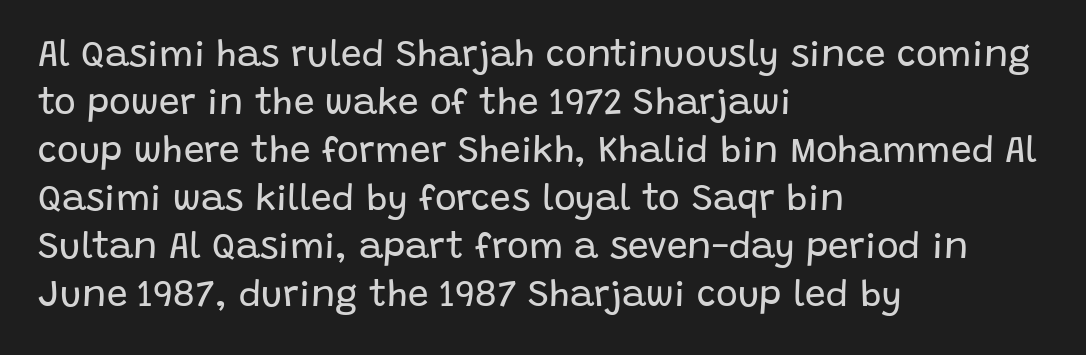
{"serif": "no", "italic": "no", "bold": "no", "weight": "regular", "width": "normal", "stroke_contrast": "low", "x_height": "large", "monospaced": "no", "underline": "no", "align": "left", "line_spacing": "normal", "line_spacing_ratio": 1.3, "letter_spacing": "normal", "letter_spacing_em": 0.0, "glyph_px": 37}
